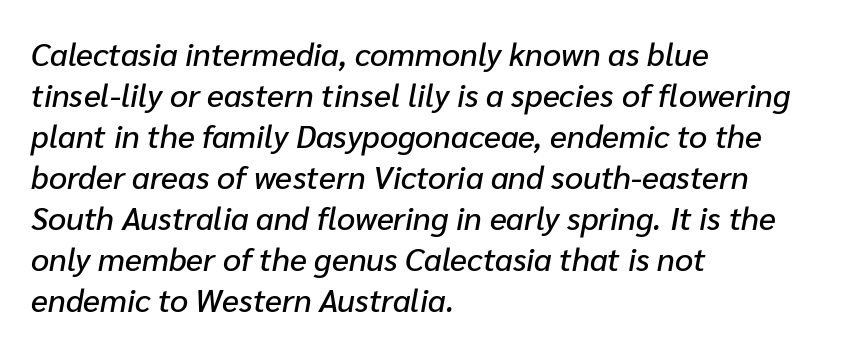
The image shows 32 px text type, italic (leaning right); set left-aligned, normal line spacing (1.28x), normal letter spacing, not underlined; low stroke contrast and a medium x-height.
